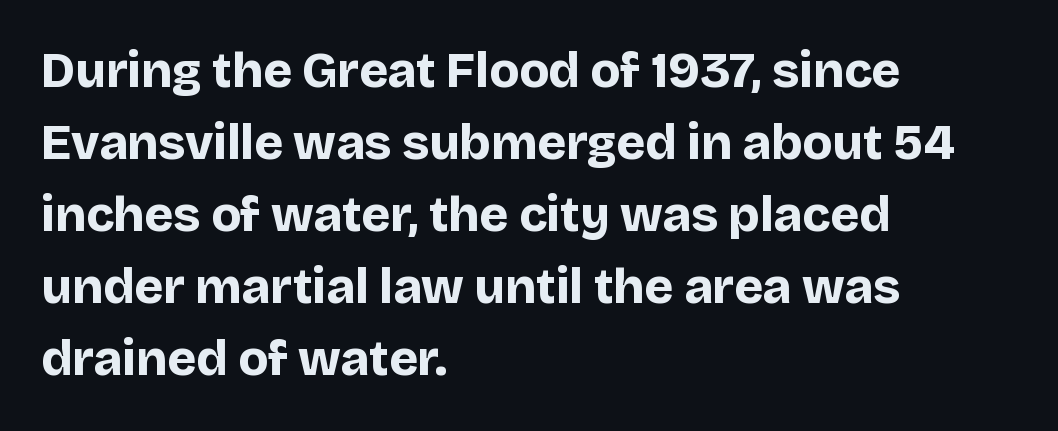
{"serif": "no", "italic": "no", "bold": "yes", "weight": "bold", "width": "normal", "stroke_contrast": "low", "x_height": "large", "monospaced": "no", "underline": "no", "align": "left", "line_spacing": "normal", "line_spacing_ratio": 1.47, "letter_spacing": "normal", "letter_spacing_em": 0.0, "glyph_px": 49}
